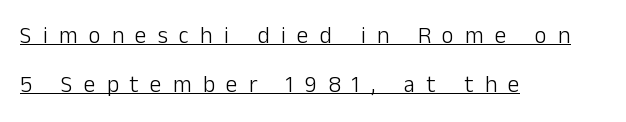
The image shows 23 px text type, upright; set left-aligned, loose line spacing (2.12x), unusually wide letter spacing (+0.49 em), underlined.
